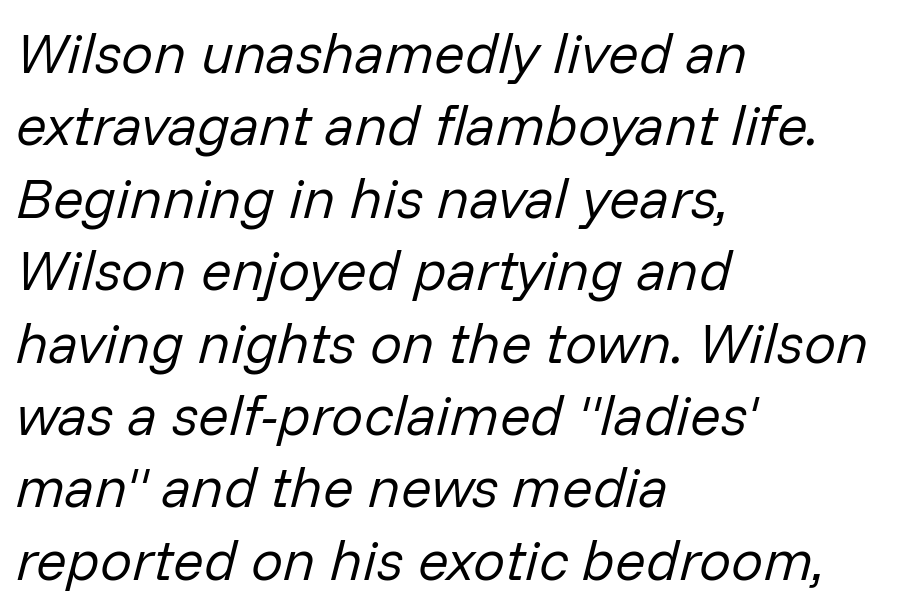
Q: Is the text bold? A: No.
Q: Is the text italic (slanted)? A: Yes, it leans right by about 14 degrees.
Q: Is the text underlined? A: No.
Q: How is the paragraph aligned? A: Left-aligned.
Q: Is the spacing between letters normal or unusually wide? A: Normal.
Q: Is the spacing between lines tight, normal or loose? A: Normal.
Q: Width (condensed, normal, or wide)? A: Normal.
Q: Stroke contrast? A: Low.
Q: x-height? A: Medium.
Q: Monospaced? A: No.
